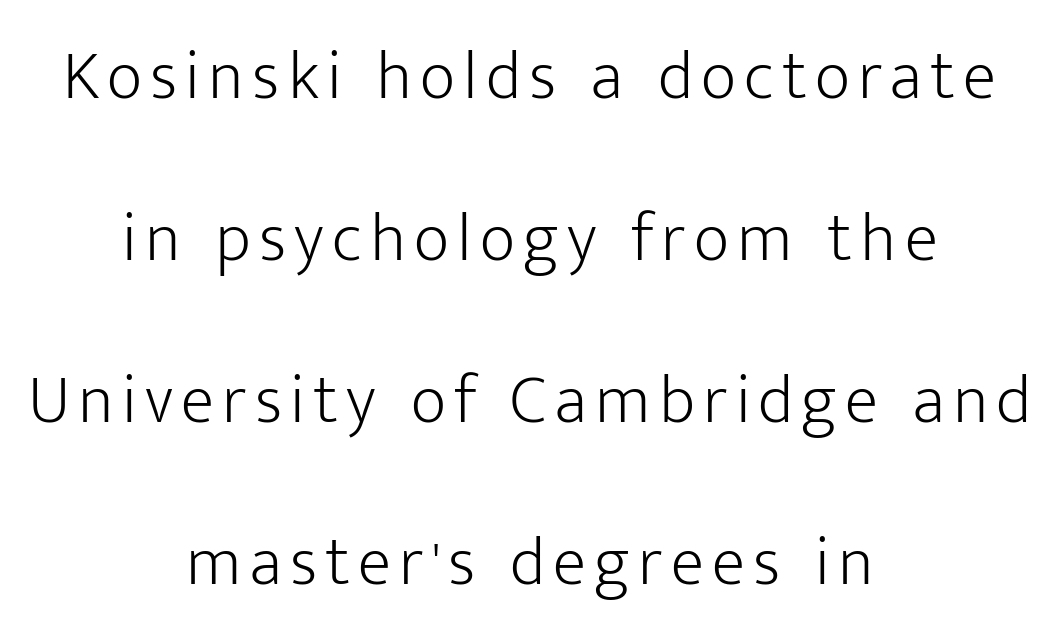
{"serif": "no", "italic": "no", "bold": "no", "weight": "light", "width": "normal", "stroke_contrast": "low", "x_height": "medium", "monospaced": "no", "underline": "no", "align": "center", "line_spacing": "loose", "line_spacing_ratio": 2.35, "glyph_px": 69}
